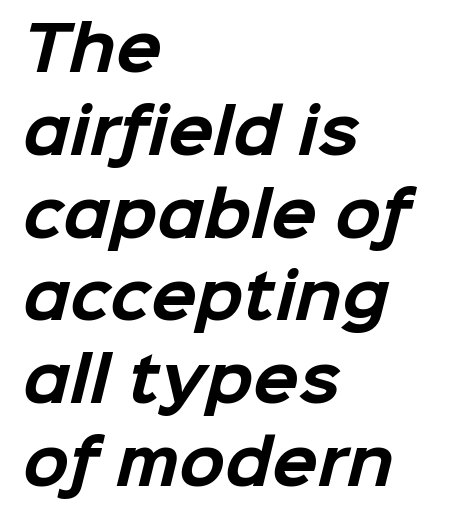
Which margin do the lines hug? The left one — the right edge is uneven. Strong, thick strokes mark this as bold type. Notice how descenders clear the ascenders below comfortably — that's standard leading. The face used here is proportionally spaced, like ordinary book or web type.
